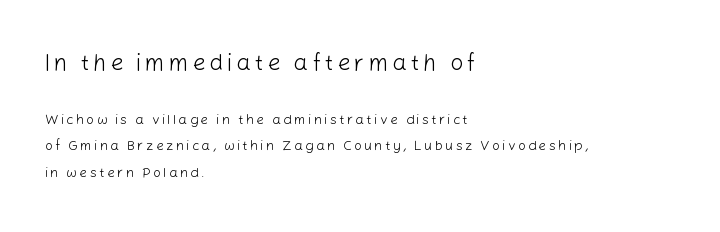
Reading down the column, the eye jumps a long way to each next line. Descender tails drop into unmarked territory. Counters stay open thanks to moderate or lighter strokes. A student would notice the top passage is typeset larger than what follows. Upright lettering throughout. Horizontal alignment here is leftward, the default for most running prose.
